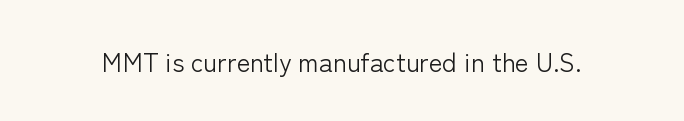
A roman cut, with each character standing at attention. Decoration check: the copy has no underline. The gaps between neighbouring characters are ordinary and unremarkable. Bold? No — there's no thickening of the strokes.
